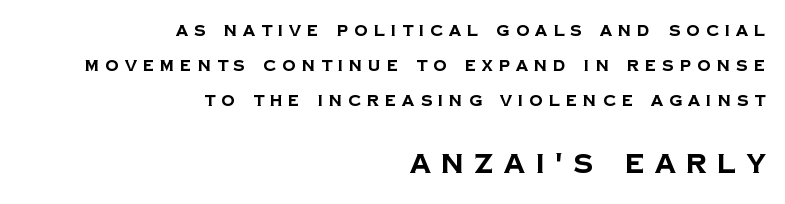
Is the type bold? Yes — the strokes are clearly thick and heavy. Summary of vertical rhythm: relaxed, with wide interline spacing. Has an underline been added? It has not. The rendering enlarges the type as you move from the upper chunk to the lower. This sample uses expanded letter spacing, leaving extra air between glyphs.
